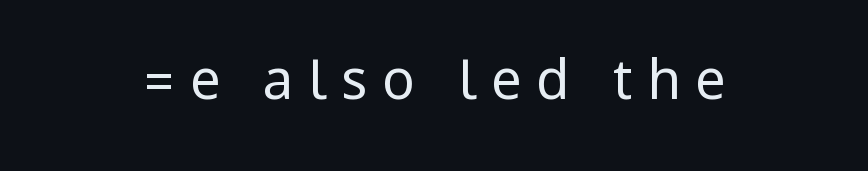
Q: Is the text bold? A: No.
Q: Is the text italic (slanted)? A: No, it is upright.
Q: Is the typeface a serif or a sans-serif typeface? A: Sans-serif.
Q: Is the text underlined? A: No.
Q: Is the spacing between letters normal or unusually wide? A: Unusually wide.
Q: Width (condensed, normal, or wide)? A: Condensed.
Q: Stroke contrast? A: Low.
